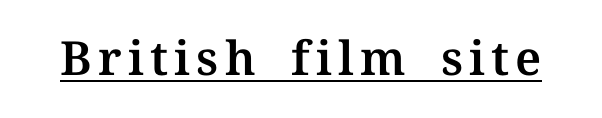
The image shows 47 px serif type, upright; set underlined; medium stroke contrast and a medium x-height.
